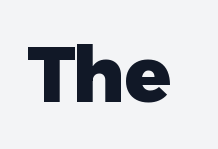
The image shows 77 px heavy sans-serif type, upright; set normal letter spacing, not underlined; low stroke contrast and a medium x-height.
